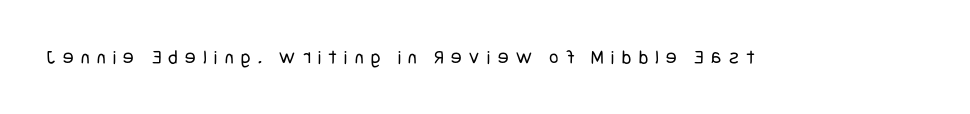
Q: Is the text bold? A: No.
Q: Is the text italic (slanted)? A: No, it is upright.
Q: Is the text underlined? A: No.
Q: Is the spacing between letters normal or unusually wide? A: Unusually wide.
